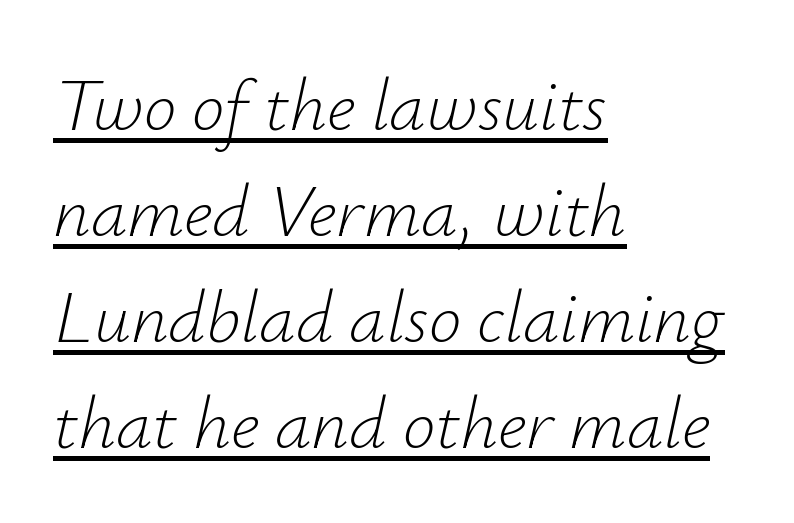
{"italic": "yes", "lean": "right", "slant_degrees": 12, "bold": "no", "weight": "light", "width": "normal", "stroke_contrast": "low", "x_height": "small", "monospaced": "no", "underline": "yes", "align": "left", "line_spacing": "normal", "line_spacing_ratio": 1.45, "letter_spacing": "normal", "letter_spacing_em": 0.0, "glyph_px": 73}
